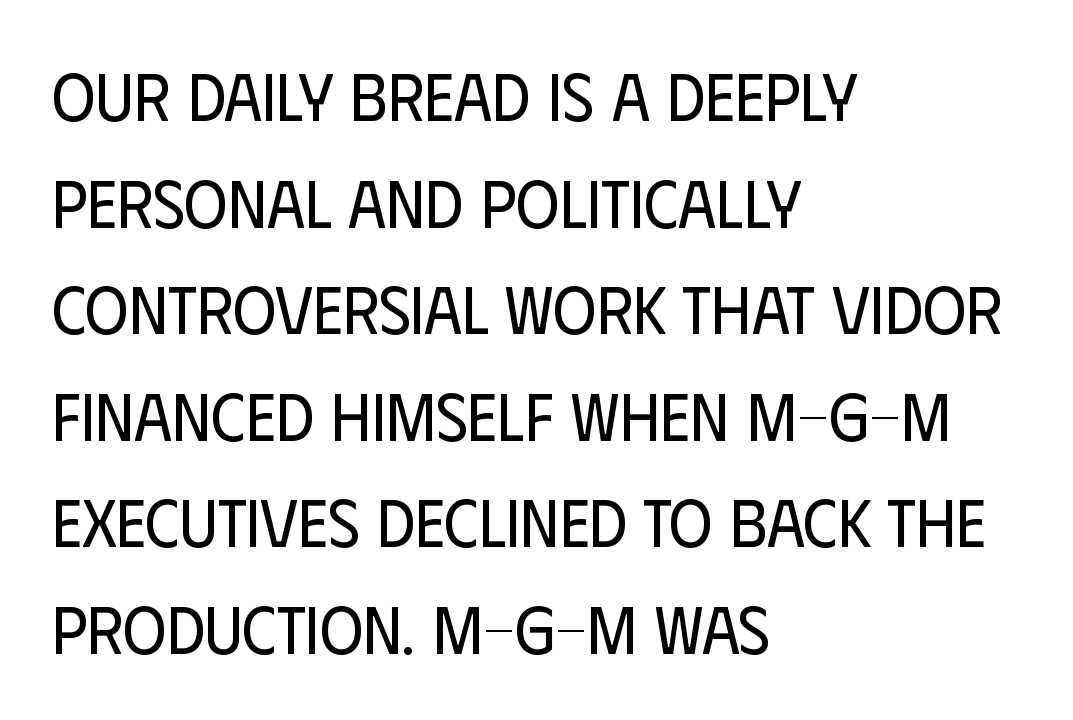
Q: Is the text bold? A: No.
Q: Is the text italic (slanted)? A: No, it is upright.
Q: Is the typeface a serif or a sans-serif typeface? A: Sans-serif.
Q: Is the text underlined? A: No.
Q: How is the paragraph aligned? A: Left-aligned.
Q: Is the spacing between letters normal or unusually wide? A: Normal.
Q: Is the spacing between lines tight, normal or loose? A: Normal.
Q: Width (condensed, normal, or wide)? A: Condensed.
Q: Stroke contrast? A: Low.
Q: x-height? A: Large.
Q: Monospaced? A: No.
